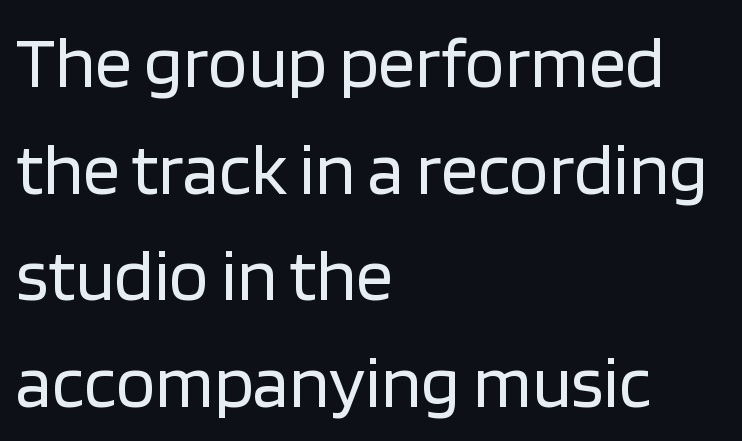
Q: Is the text bold? A: No.
Q: Is the text italic (slanted)? A: No, it is upright.
Q: Is the typeface a serif or a sans-serif typeface? A: Sans-serif.
Q: Is the text underlined? A: No.
Q: How is the paragraph aligned? A: Left-aligned.
Q: Is the spacing between letters normal or unusually wide? A: Normal.
Q: Is the spacing between lines tight, normal or loose? A: Normal.
Q: Width (condensed, normal, or wide)? A: Normal.
Q: Stroke contrast? A: Low.
Q: x-height? A: Large.
Q: Monospaced? A: No.
